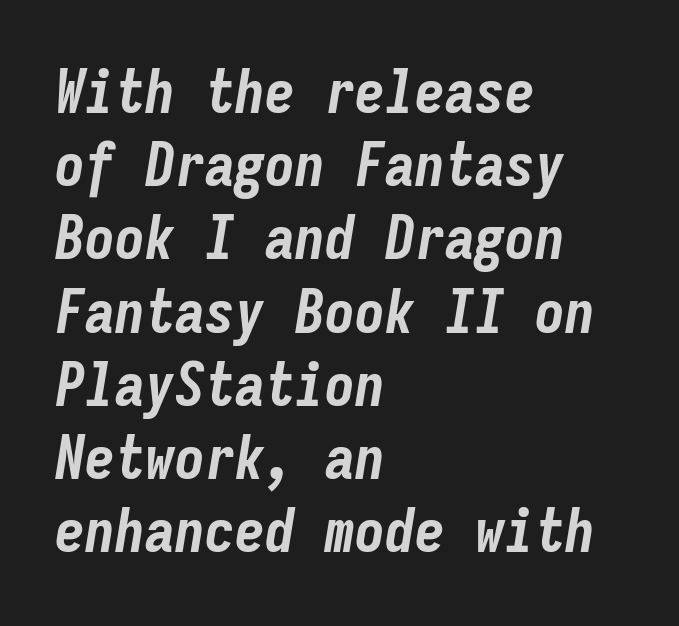
Is this a fixed-width face? Yes — each glyph sits in an identical cell. The string is rendered with underlining switched off. Horizontal alignment here is leftward, the default for most running prose. Looking at the ascenders, they clearly lean. The letterforms sit shoulder to shoulder at normal distance.
